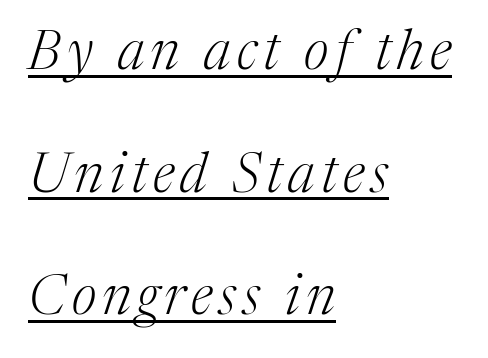
{"serif": "yes", "italic": "yes", "lean": "right", "slant_degrees": 17, "bold": "no", "weight": "light", "width": "normal", "stroke_contrast": "medium", "x_height": "medium", "monospaced": "no", "underline": "yes", "align": "left", "line_spacing": "loose", "line_spacing_ratio": 2.23, "glyph_px": 55}
